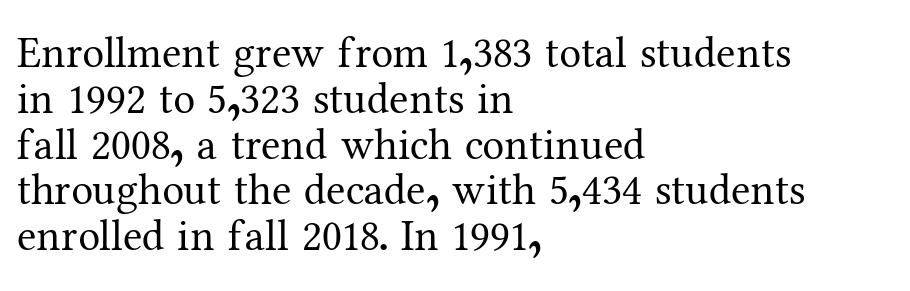
Each row of text sits above clean, open space. A typesetter would call this proportional, since set widths differ per character. The block of text is dense from top to bottom, with scant space between rows. The specimen reads as upright at a glance. Where is the straight margin? On the left. Nobody touched the tracking dial on this one.
